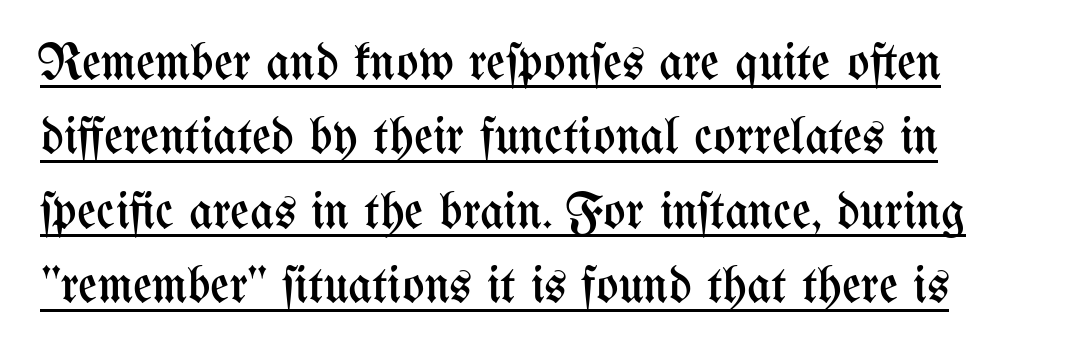
{"italic": "no", "bold": "no", "weight": "regular", "width": "condensed", "stroke_contrast": "medium", "x_height": "medium", "monospaced": "no", "underline": "yes", "align": "left", "line_spacing": "normal", "line_spacing_ratio": 1.43, "letter_spacing": "normal", "letter_spacing_em": 0.0, "glyph_px": 52}
